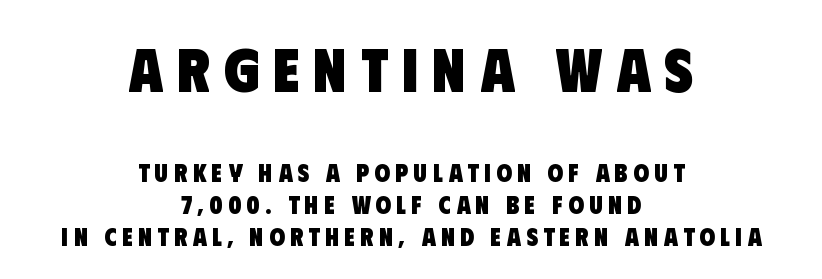
Q: Is the text bold? A: Yes.
Q: Is the typeface a serif or a sans-serif typeface? A: Sans-serif.
Q: Is the text underlined? A: No.
Q: How is the paragraph aligned? A: Centered.
Q: Is the spacing between letters normal or unusually wide? A: Unusually wide.
Q: Is the spacing between lines tight, normal or loose? A: Normal.
Q: Which block of text is set in a larger size, the first (top) or the second (bottom)? A: The first (top) one.
Q: Width (condensed, normal, or wide)? A: Condensed.
Q: Stroke contrast? A: Low.
Q: x-height? A: Large.
Q: Monospaced? A: No.
